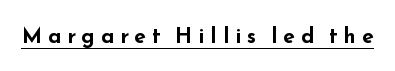
The image shows 21 px bold type, upright; set unusually wide letter spacing (+0.29 em), underlined.
